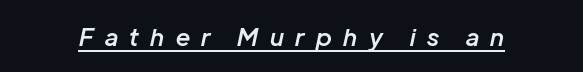
The typography opts for an oblique posture over an upright one. A continuous stroke trails under the words, as in a hyperlink. What weight is shown? A semibold, between regular and bold. In terms of letterspacing, this is a distinctly airy, spread setting.
